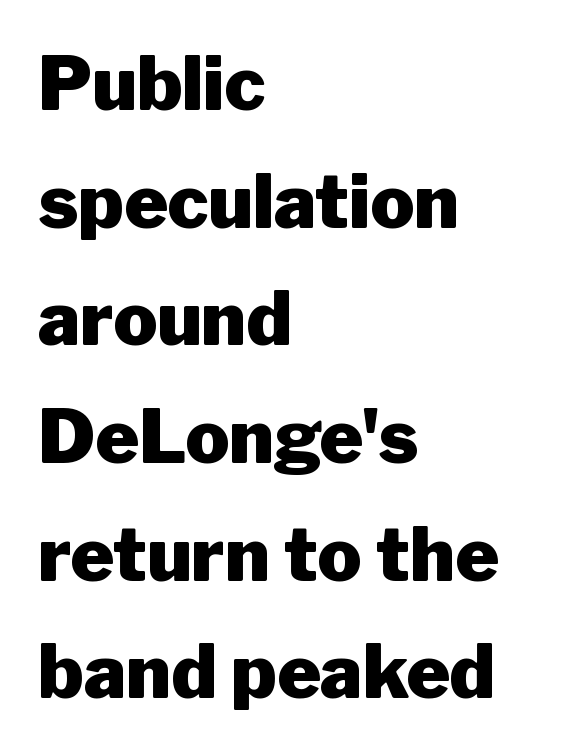
The image shows 74 px heavy sans-serif type, upright; set left-aligned, normal line spacing (1.59x), normal letter spacing, not underlined; low stroke contrast and a medium x-height.
